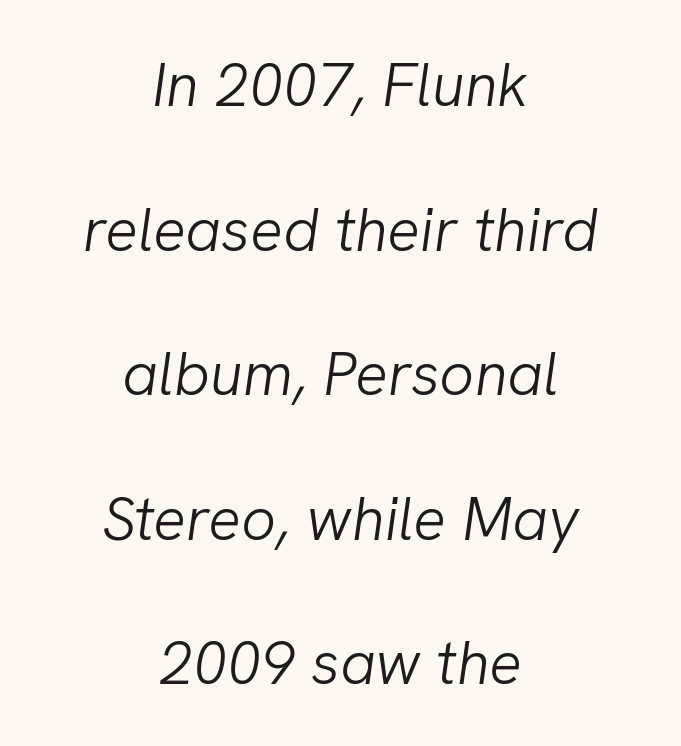
The string is rendered with underlining switched off. Compared with a typical body face, this is equally light or lighter still. Short and long lines alike share a common midpoint. The font's italic variant was chosen for this text. The face used here is proportionally spaced, like ordinary book or web type.
